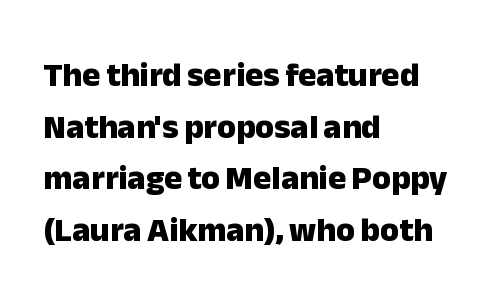
{"serif": "no", "italic": "no", "bold": "yes", "weight": "heavy", "width": "normal", "stroke_contrast": "low", "x_height": "medium", "monospaced": "no", "underline": "no", "align": "left", "line_spacing": "normal", "line_spacing_ratio": 1.52, "letter_spacing": "normal", "letter_spacing_em": 0.0, "glyph_px": 34}
